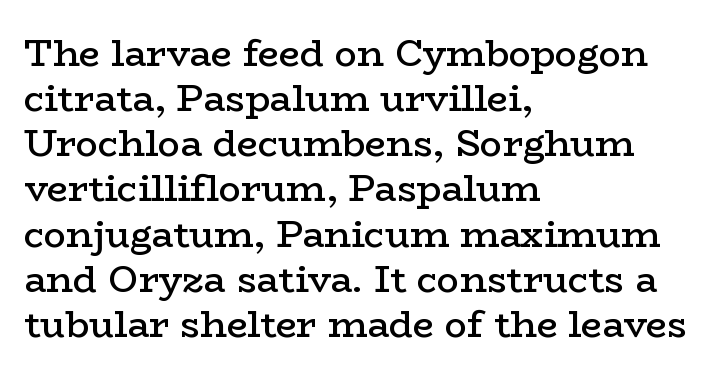
Descenders are the only things crossing below the line. Between one letter and the next there's only the usual sliver of space. Character widths vary here, with narrow letters taking less room than wide ones. It's the straight-up-and-down kind of type. Each glyph is drawn with semibold strokes, heavier than normal yet not fully bold.
